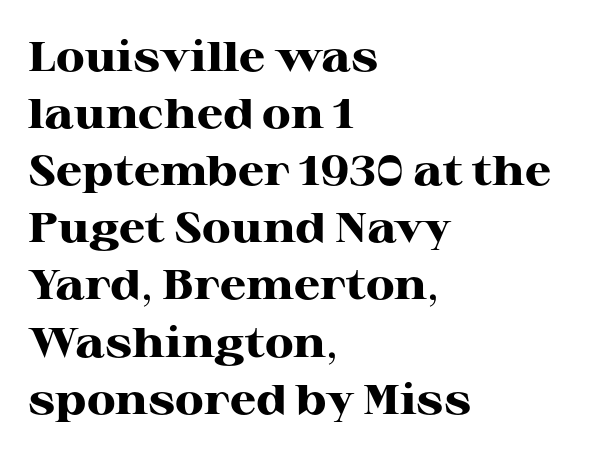
Q: Is the text bold? A: Yes.
Q: Is the text italic (slanted)? A: No, it is upright.
Q: Is the typeface a serif or a sans-serif typeface? A: Serif.
Q: Is the text underlined? A: No.
Q: How is the paragraph aligned? A: Left-aligned.
Q: Is the spacing between letters normal or unusually wide? A: Normal.
Q: Is the spacing between lines tight, normal or loose? A: Normal.
Q: Width (condensed, normal, or wide)? A: Wide.
Q: Stroke contrast? A: High.
Q: x-height? A: Medium.
Q: Monospaced? A: No.
